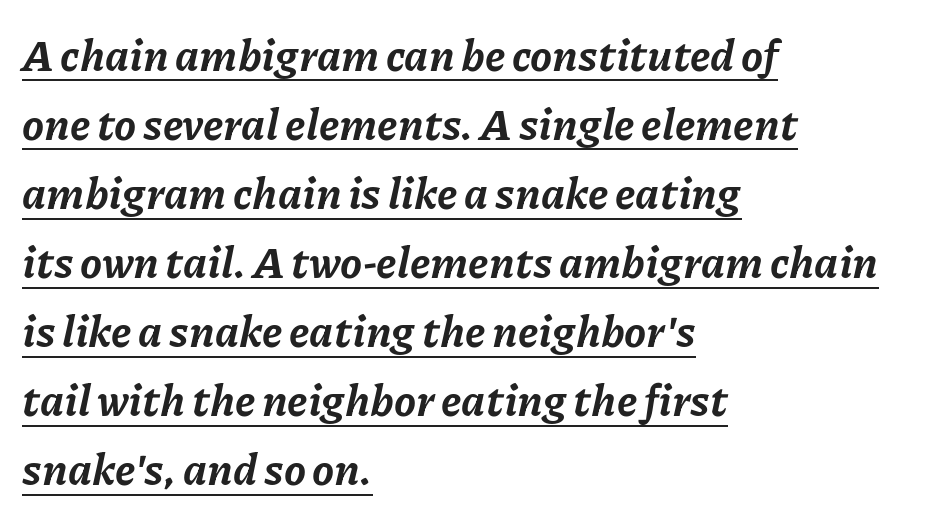
Each line starts at the same left margin while the right side varies. Vertically, the passage feels balanced, rows spaced as you'd expect. Heavy-handed strokes throughout: this text is bold. The lettering tilts uniformly, giving the passage an italic look. The rendering uses natural spacing where letterforms have individual widths.
